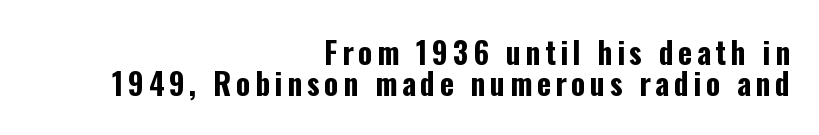
The passage shown is typed in a proportional face where columns would drift. A typesetter would mark this as roman, not italic. I'd call this a sans setting — the letters go barefoot. Its strokes are broad and dark, the hallmark of bold type. This rendering features lettering with no underline. The paragraph shown leans on its right margin.
